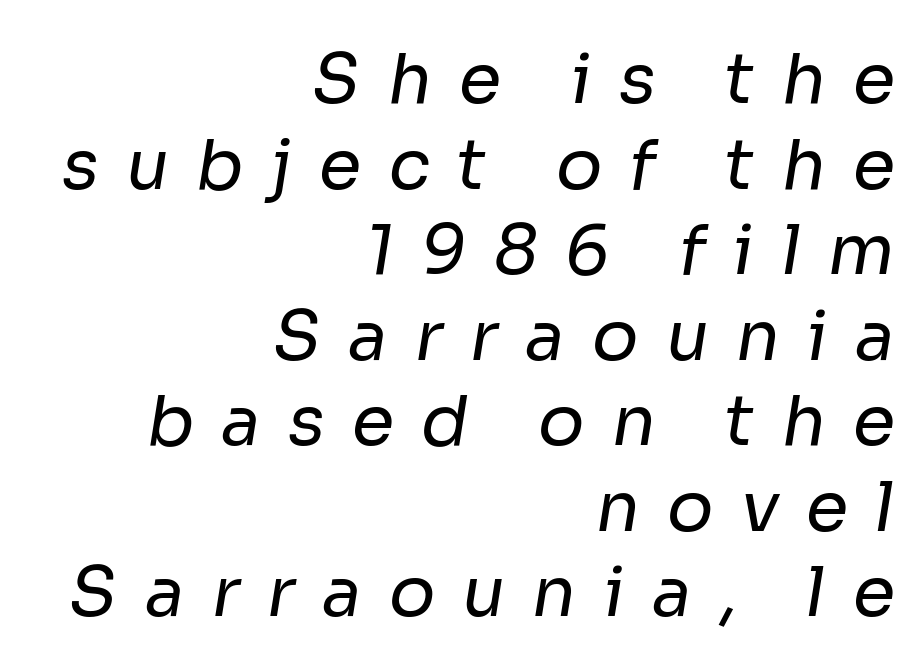
{"serif": "no", "bold": "no", "weight": "regular", "width": "normal", "stroke_contrast": "low", "x_height": "medium", "monospaced": "no", "underline": "no", "align": "right", "line_spacing_ratio": 1.24, "letter_spacing": "wide", "letter_spacing_em": 0.39, "glyph_px": 69}
